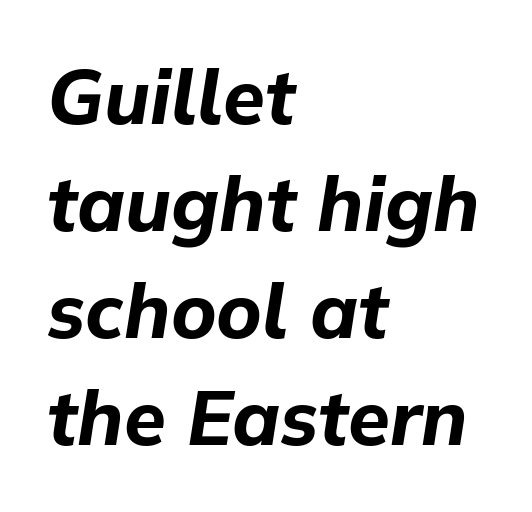
{"italic": "yes", "lean": "right", "slant_degrees": 9, "bold": "yes", "weight": "bold", "width": "normal", "stroke_contrast": "low", "x_height": "medium", "monospaced": "no", "underline": "no", "align": "left", "line_spacing": "normal", "line_spacing_ratio": 1.41, "letter_spacing": "normal", "letter_spacing_em": 0.0, "glyph_px": 76}
